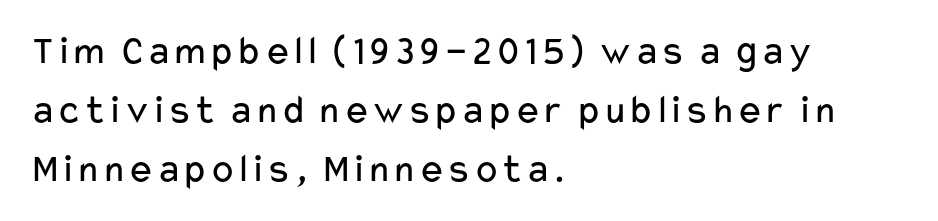
Q: Is the text bold? A: No.
Q: Is the text italic (slanted)? A: No, it is upright.
Q: Is the typeface a serif or a sans-serif typeface? A: Sans-serif.
Q: Is the text underlined? A: No.
Q: How is the paragraph aligned? A: Left-aligned.
Q: Is the spacing between letters normal or unusually wide? A: Normal.
Q: Is the spacing between lines tight, normal or loose? A: Normal.
Q: Width (condensed, normal, or wide)? A: Wide.
Q: Stroke contrast? A: Low.
Q: x-height? A: Medium.
Q: Monospaced? A: No.
